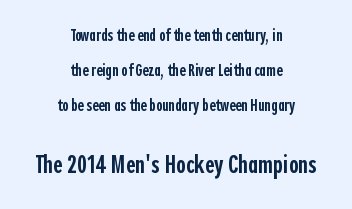
Q: Is the text bold? A: Semi-bold.
Q: Is the text italic (slanted)? A: No, it is upright.
Q: Is the text underlined? A: No.
Q: How is the paragraph aligned? A: Centered.
Q: Is the spacing between letters normal or unusually wide? A: Normal.
Q: Is the spacing between lines tight, normal or loose? A: Loose.
Q: Which block of text is set in a larger size, the first (top) or the second (bottom)? A: The second (bottom) one.
